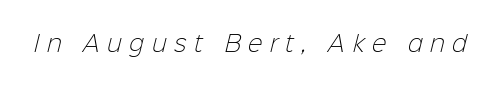
Q: Is the text bold? A: No.
Q: Is the text underlined? A: No.
Q: Is the spacing between letters normal or unusually wide? A: Unusually wide.
